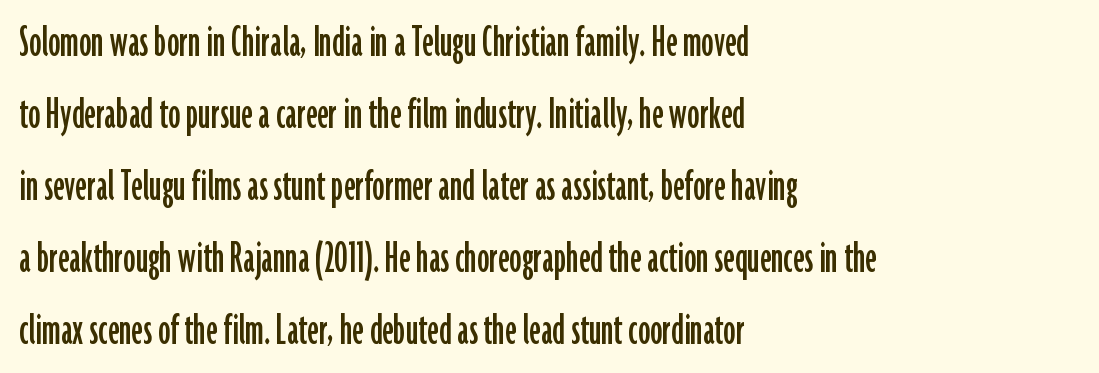
Q: Is the text italic (slanted)? A: No, it is upright.
Q: Is the typeface a serif or a sans-serif typeface? A: Sans-serif.
Q: Is the text underlined? A: No.
Q: How is the paragraph aligned? A: Left-aligned.
Q: Is the spacing between letters normal or unusually wide? A: Normal.
Q: Is the spacing between lines tight, normal or loose? A: Normal.
Q: Width (condensed, normal, or wide)? A: Condensed.
Q: Stroke contrast? A: Low.
Q: x-height? A: Medium.
Q: Monospaced? A: No.
